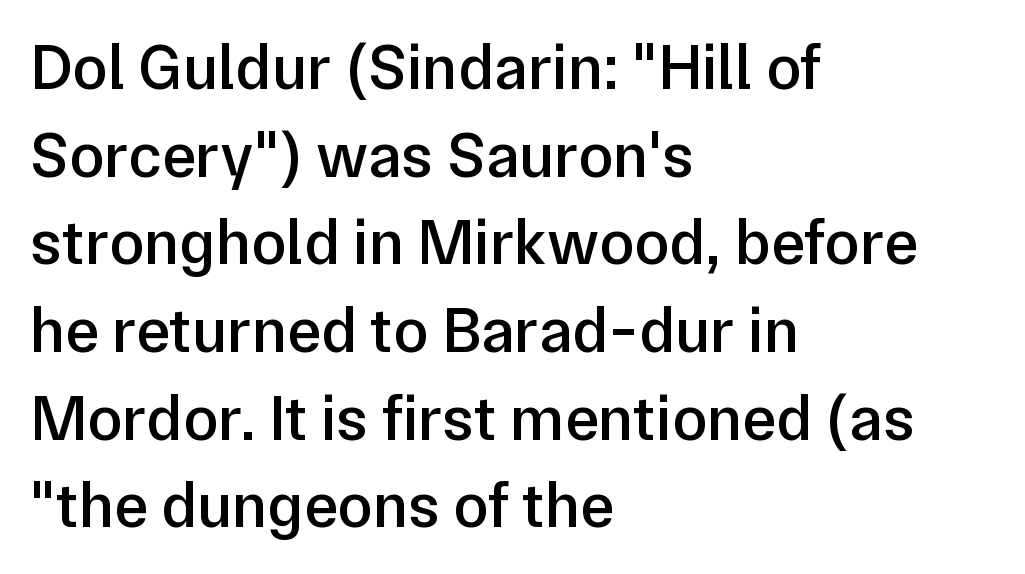
The image shows 64 px semibold sans-serif type, upright; set left-aligned, normal line spacing (1.37x), normal letter spacing, not underlined; low stroke contrast and a medium x-height.
